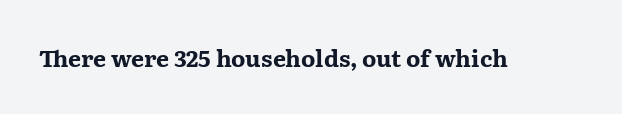
Q: Is the text bold? A: Yes.
Q: Is the text italic (slanted)? A: No, it is upright.
Q: Is the text underlined? A: No.
Q: Is the spacing between letters normal or unusually wide? A: Normal.
